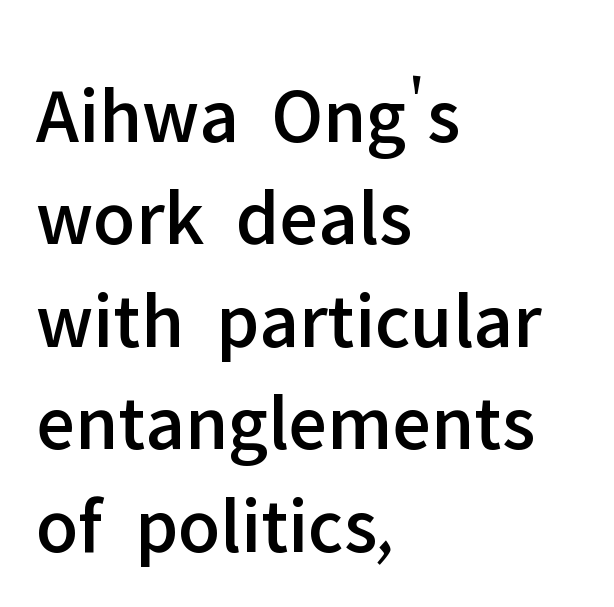
Q: Is the text italic (slanted)? A: No, it is upright.
Q: Is the typeface a serif or a sans-serif typeface? A: Sans-serif.
Q: Is the text underlined? A: No.
Q: How is the paragraph aligned? A: Left-aligned.
Q: Is the spacing between letters normal or unusually wide? A: Normal.
Q: Is the spacing between lines tight, normal or loose? A: Normal.
Q: Width (condensed, normal, or wide)? A: Normal.
Q: Stroke contrast? A: Low.
Q: x-height? A: Medium.
Q: Monospaced? A: No.
